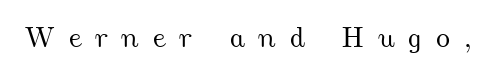
Q: Is the text underlined? A: No.
Q: Is the spacing between letters normal or unusually wide? A: Unusually wide.
Q: Width (condensed, normal, or wide)? A: Wide.
Q: Stroke contrast? A: Medium.
Q: x-height? A: Small.
Q: Monospaced? A: No.
